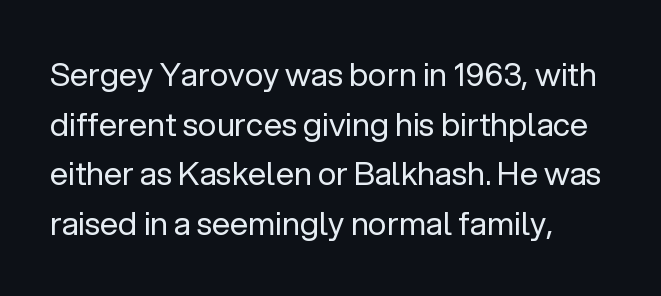
Q: Is the text bold? A: No.
Q: Is the text italic (slanted)? A: No, it is upright.
Q: Is the typeface a serif or a sans-serif typeface? A: Sans-serif.
Q: Is the text underlined? A: No.
Q: How is the paragraph aligned? A: Left-aligned.
Q: Is the spacing between letters normal or unusually wide? A: Normal.
Q: Is the spacing between lines tight, normal or loose? A: Normal.
Q: Width (condensed, normal, or wide)? A: Normal.
Q: Stroke contrast? A: Low.
Q: x-height? A: Medium.
Q: Monospaced? A: No.
